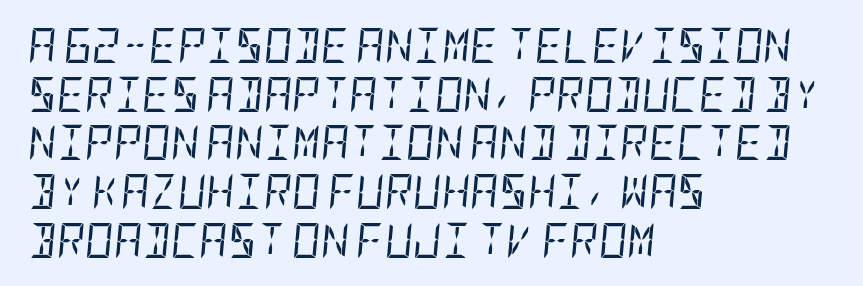
The image shows 35 px regular-weight, condensed type, italic (leaning right); set left-aligned, normal line spacing (1.39x), normal letter spacing, not underlined; low stroke contrast and a large x-height.
